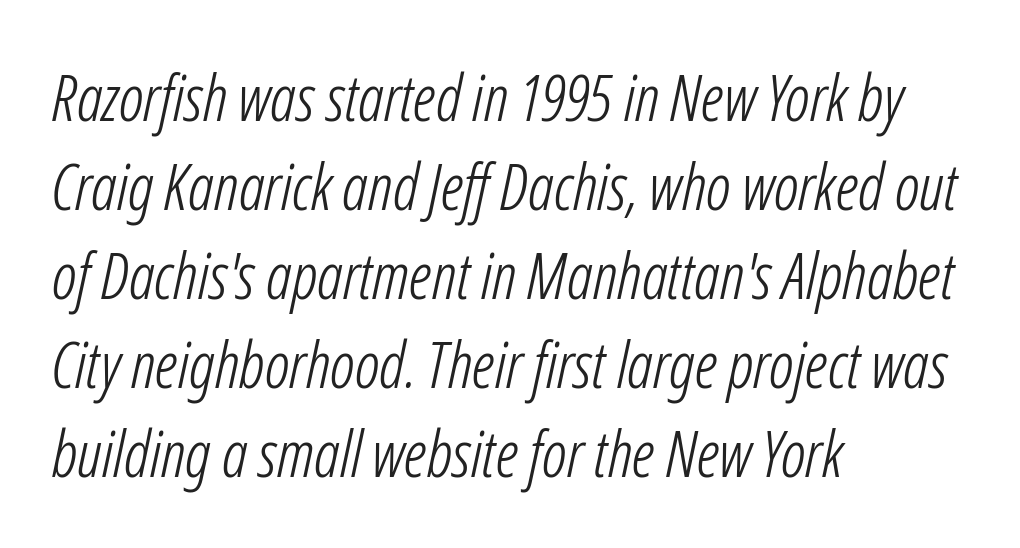
{"italic": "yes", "lean": "right", "slant_degrees": 12, "bold": "no", "weight": "light", "width": "condensed", "stroke_contrast": "low", "x_height": "medium", "monospaced": "no", "underline": "no", "align": "left", "line_spacing": "normal", "line_spacing_ratio": 1.39, "letter_spacing": "normal", "letter_spacing_em": 0.0, "glyph_px": 64}
